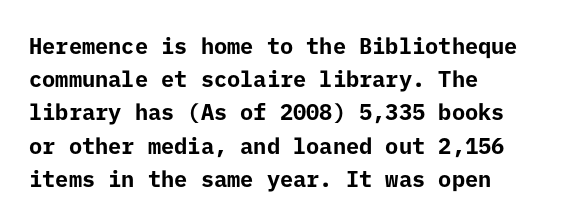
{"italic": "no", "bold": "yes", "underline": "no", "align": "left", "line_spacing": "normal", "line_spacing_ratio": 1.51, "letter_spacing": "normal", "letter_spacing_em": 0.0, "glyph_px": 22}
